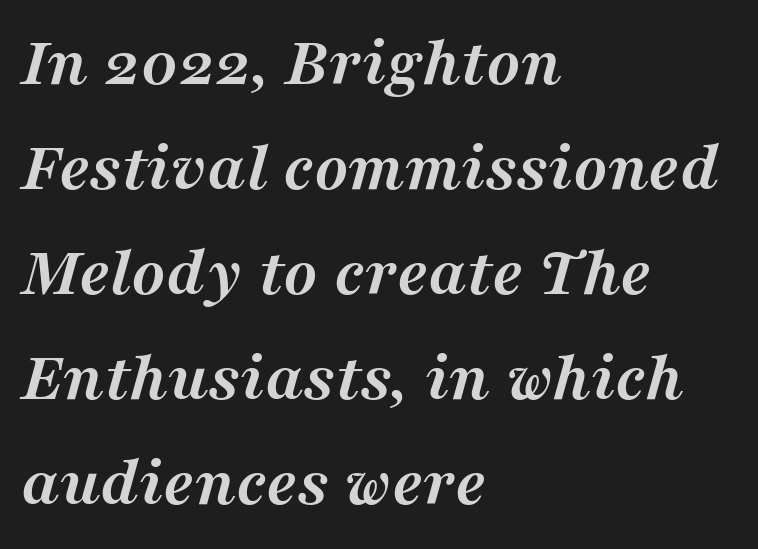
{"serif": "yes", "italic": "yes", "lean": "right", "slant_degrees": 16, "bold": "yes", "weight": "semibold", "width": "normal", "stroke_contrast": "medium", "x_height": "medium", "monospaced": "no", "underline": "no", "align": "left", "line_spacing": "normal", "line_spacing_ratio": 1.48, "letter_spacing": "normal", "letter_spacing_em": 0.0, "glyph_px": 71}
